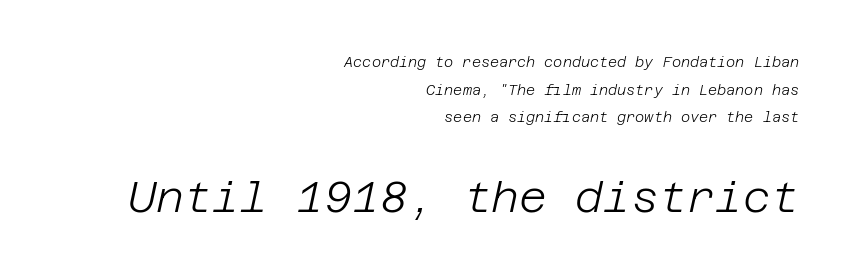
Larger block? The one below; the one above is distinctly smaller. The line texture is even and compact thanks to regular tracking. The line-height multiplier appears high, well above default. Think standard paragraph weight, or any step lighter than that. When letters slant like this, we call the style italic.
